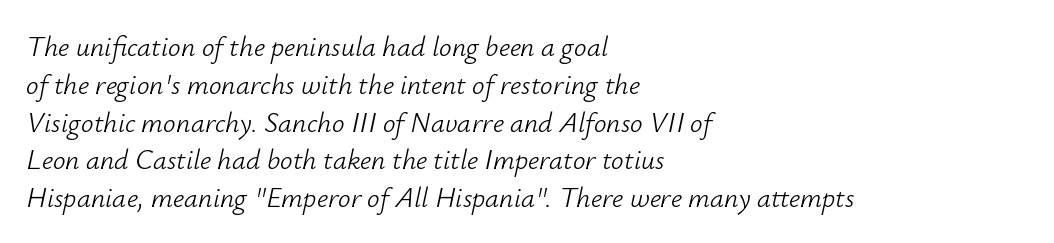
This sample is left-justified, so line endings fall wherever the words run out. The string is rendered with underlining switched off. There's an unmistakable incline to the writing here. Baseline-to-baseline distance is the conventional proportion of letter height.
